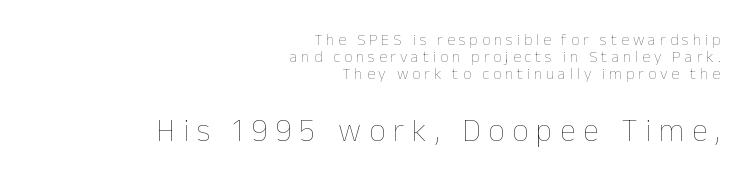
The image shows 32 px thin type, upright; set right-aligned, tight line spacing (1.05x), unusually wide letter spacing (+0.25 em), not underlined; the second (bottom) block is 2.0x larger; low stroke contrast and a medium x-height.
